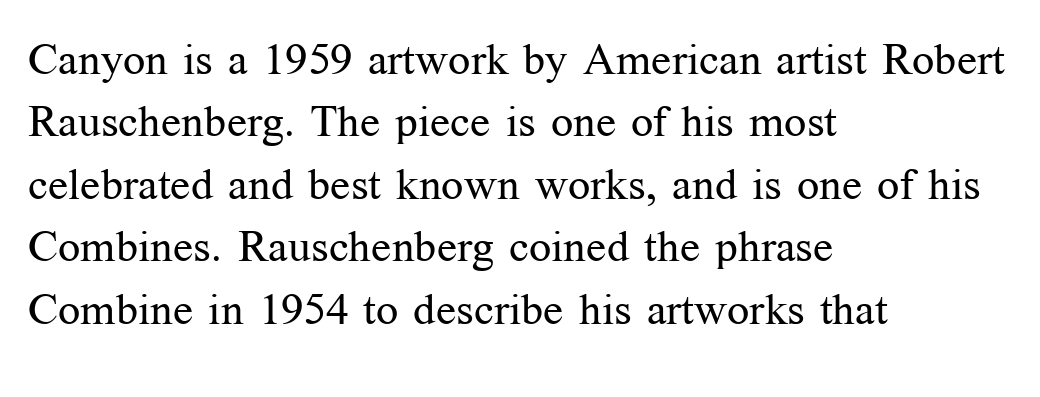
Q: Is the text bold? A: No.
Q: Is the text italic (slanted)? A: No, it is upright.
Q: Is the typeface a serif or a sans-serif typeface? A: Serif.
Q: Is the text underlined? A: No.
Q: How is the paragraph aligned? A: Left-aligned.
Q: Is the spacing between letters normal or unusually wide? A: Normal.
Q: Is the spacing between lines tight, normal or loose? A: Normal.
Q: Width (condensed, normal, or wide)? A: Normal.
Q: Stroke contrast? A: Medium.
Q: x-height? A: Medium.
Q: Monospaced? A: No.
